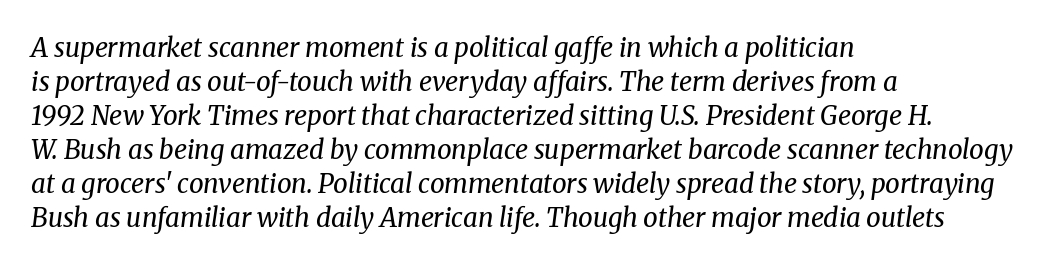
Baseline-to-baseline distance is the conventional proportion of letter height. The gaps between neighbouring characters are ordinary and unremarkable. The letters are slanted; this is an italic face. The passage is arranged the way most books set body copy — flush left.
